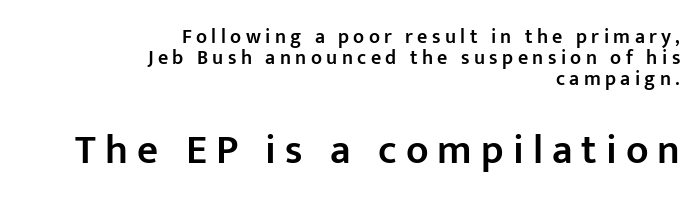
Q: Is the text bold? A: Semi-bold.
Q: Is the text italic (slanted)? A: No, it is upright.
Q: Is the typeface a serif or a sans-serif typeface? A: Sans-serif.
Q: Is the text underlined? A: No.
Q: How is the paragraph aligned? A: Right-aligned.
Q: Is the spacing between letters normal or unusually wide? A: Unusually wide.
Q: Is the spacing between lines tight, normal or loose? A: Tight.
Q: Which block of text is set in a larger size, the first (top) or the second (bottom)? A: The second (bottom) one.
Q: Width (condensed, normal, or wide)? A: Normal.
Q: Stroke contrast? A: Low.
Q: x-height? A: Medium.
Q: Monospaced? A: No.
